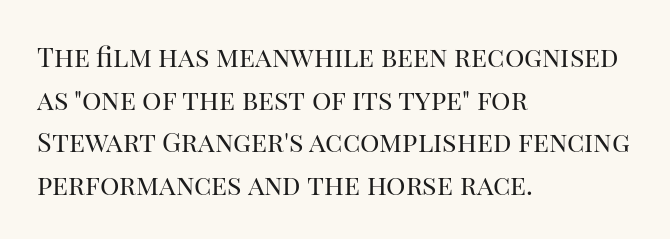
Q: Is the text bold? A: No.
Q: Is the text italic (slanted)? A: No, it is upright.
Q: Is the text underlined? A: No.
Q: How is the paragraph aligned? A: Left-aligned.
Q: Is the spacing between letters normal or unusually wide? A: Normal.
Q: Is the spacing between lines tight, normal or loose? A: Normal.
